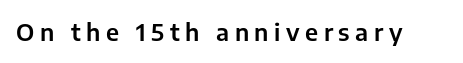
The image shows 24 px text type, upright; set unusually wide letter spacing (+0.23 em), not underlined.
